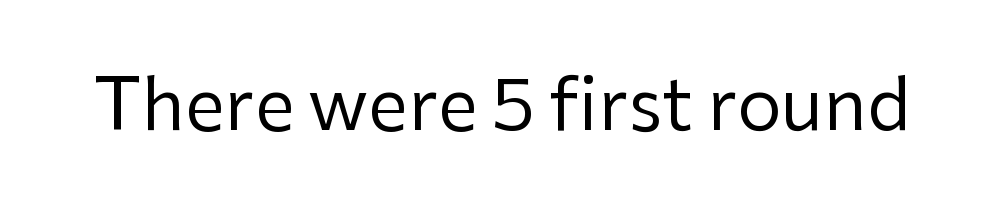
The image shows 71 px regular-weight sans-serif type, upright; set normal letter spacing, not underlined; low stroke contrast and a medium x-height.
